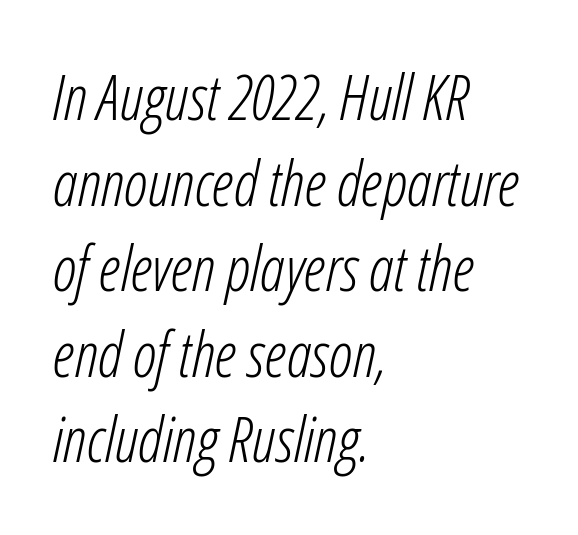
A bare baseline throughout the passage. A typesetter would call this proportional, since set widths differ per character. Line spacing here is normal. A light-to-regular cut is what we see here. Every row of glyphs begins at an identical x-position on the left. Observe the lean: these are italic letterforms.
